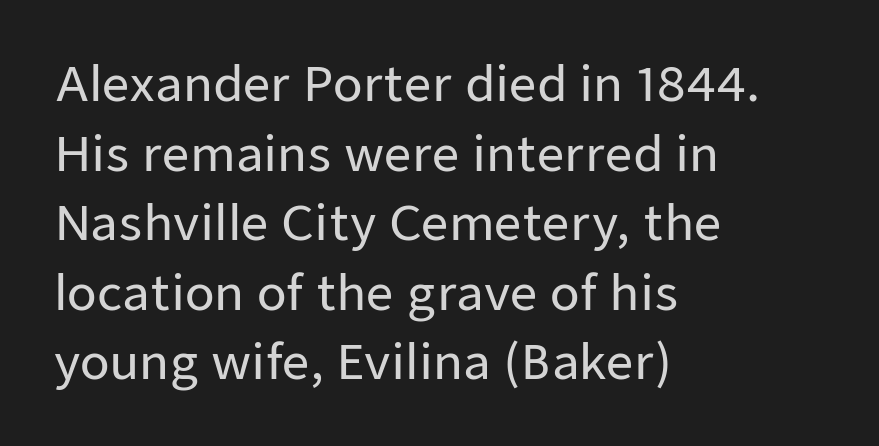
Q: Is the text italic (slanted)? A: No, it is upright.
Q: Is the typeface a serif or a sans-serif typeface? A: Sans-serif.
Q: Is the text underlined? A: No.
Q: How is the paragraph aligned? A: Left-aligned.
Q: Is the spacing between letters normal or unusually wide? A: Normal.
Q: Is the spacing between lines tight, normal or loose? A: Normal.
Q: Width (condensed, normal, or wide)? A: Normal.
Q: Stroke contrast? A: Low.
Q: x-height? A: Medium.
Q: Monospaced? A: No.
